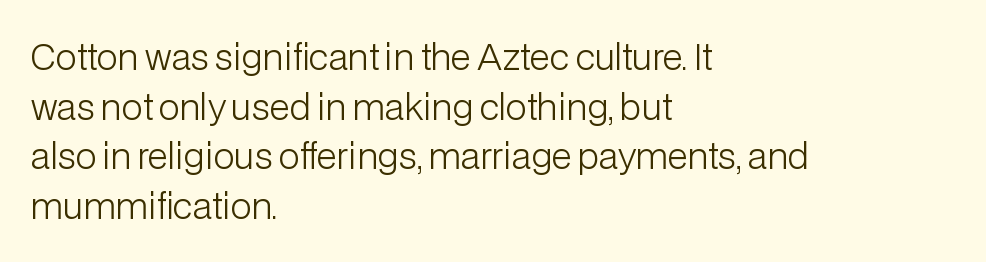
The rows are spaced the way most documents space them. The glyphs in this specimen are sans serif. This sample uses an upright cut, with every glyph sitting square on the baseline. Decoration check: the copy has no underline.
